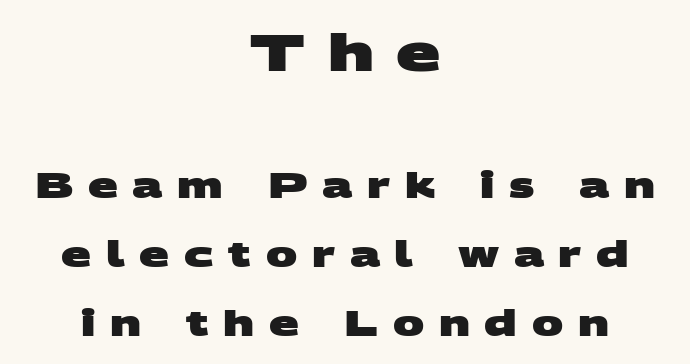
{"serif": "no", "bold": "yes", "weight": "heavy", "width": "wide", "stroke_contrast": "medium", "x_height": "large", "monospaced": "no", "underline": "no", "align": "center", "line_spacing": "loose", "line_spacing_ratio": 1.97, "letter_spacing": "wide", "letter_spacing_em": 0.42, "larger_block": "first", "size_ratio": 1.49, "glyph_px": 52}
